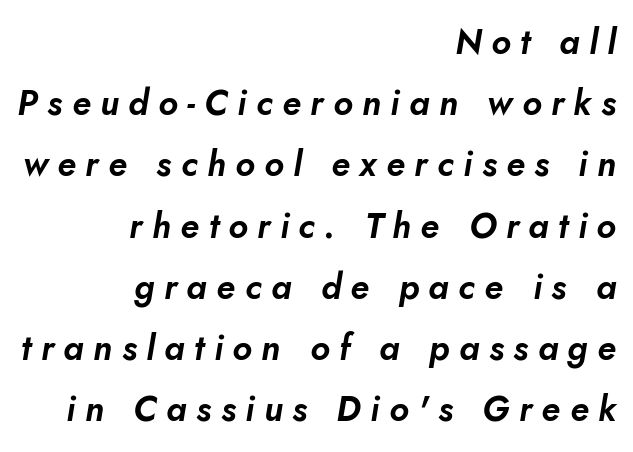
Q: Is the text italic (slanted)? A: Yes, it leans right by about 10 degrees.
Q: Is the text underlined? A: No.
Q: How is the paragraph aligned? A: Right-aligned.
Q: Is the spacing between letters normal or unusually wide? A: Unusually wide.
Q: Width (condensed, normal, or wide)? A: Normal.
Q: Stroke contrast? A: Low.
Q: x-height? A: Small.
Q: Monospaced? A: No.
